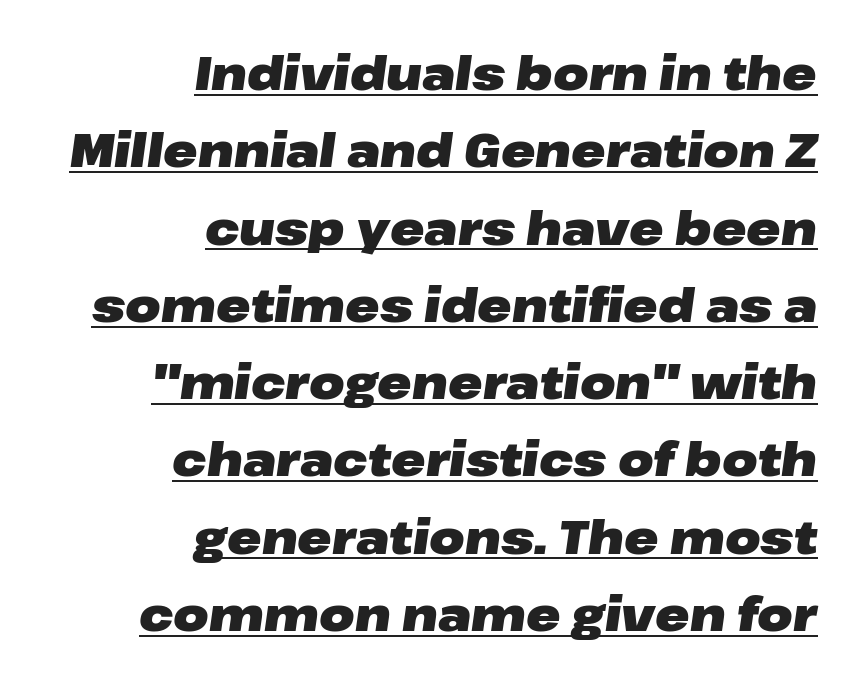
Q: Is the text bold? A: Yes.
Q: Is the text italic (slanted)? A: Yes, it leans right by about 8 degrees.
Q: Is the text underlined? A: Yes.
Q: How is the paragraph aligned? A: Right-aligned.
Q: Is the spacing between letters normal or unusually wide? A: Normal.
Q: Is the spacing between lines tight, normal or loose? A: Normal.
Q: Width (condensed, normal, or wide)? A: Wide.
Q: Stroke contrast? A: Low.
Q: x-height? A: Medium.
Q: Monospaced? A: No.
